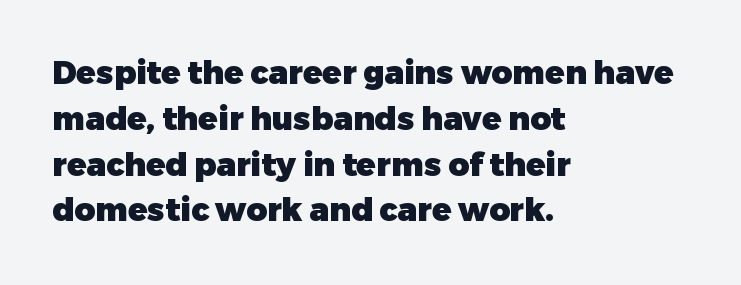
{"serif": "no", "italic": "no", "bold": "yes", "weight": "heavy", "width": "normal", "stroke_contrast": "low", "x_height": "medium", "monospaced": "no", "underline": "no", "align": "left", "line_spacing": "normal", "line_spacing_ratio": 1.43, "letter_spacing": "normal", "letter_spacing_em": 0.0, "glyph_px": 32}
